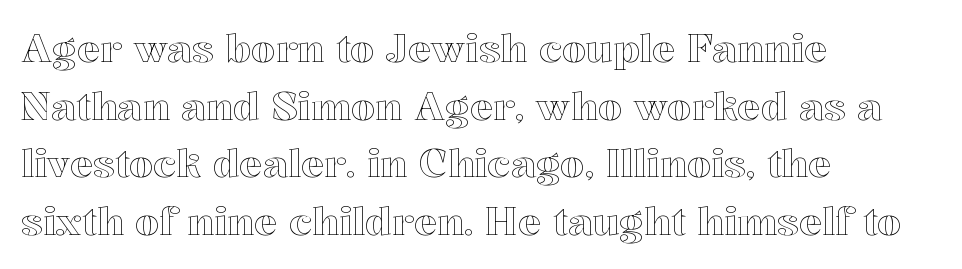
The image shows 39 px text type, upright; set left-aligned, normal line spacing (1.48x), normal letter spacing, not underlined; a medium x-height.
